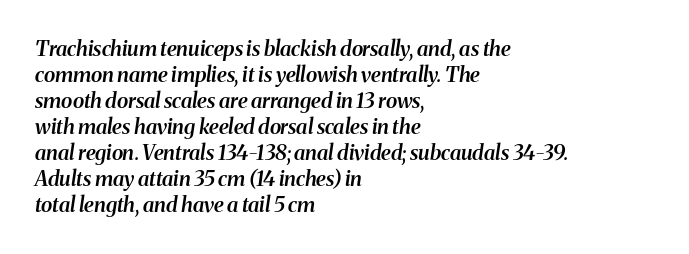
Q: Is the text bold? A: Semi-bold.
Q: Is the text italic (slanted)? A: Yes, it leans right by about 8 degrees.
Q: Is the text underlined? A: No.
Q: How is the paragraph aligned? A: Left-aligned.
Q: Is the spacing between letters normal or unusually wide? A: Normal.
